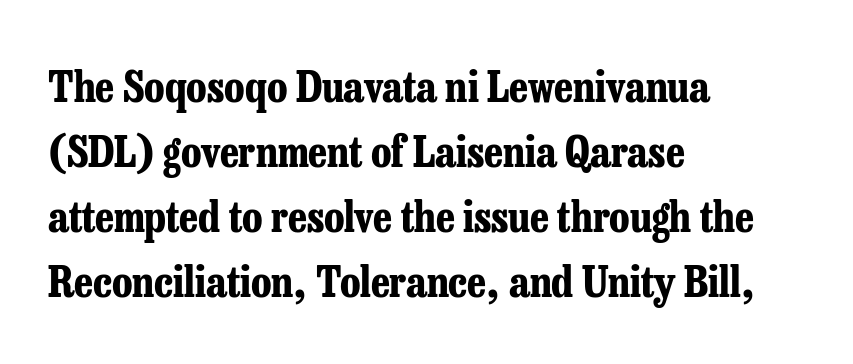
Q: Is the text bold? A: Yes.
Q: Is the text italic (slanted)? A: No, it is upright.
Q: Is the typeface a serif or a sans-serif typeface? A: Serif.
Q: Is the text underlined? A: No.
Q: How is the paragraph aligned? A: Left-aligned.
Q: Is the spacing between letters normal or unusually wide? A: Normal.
Q: Is the spacing between lines tight, normal or loose? A: Normal.
Q: Width (condensed, normal, or wide)? A: Condensed.
Q: Stroke contrast? A: Low.
Q: x-height? A: Medium.
Q: Monospaced? A: No.
